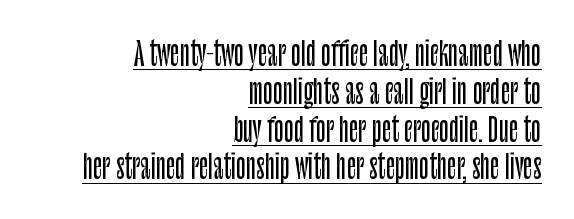
Q: Is the text italic (slanted)? A: No, it is upright.
Q: Is the typeface a serif or a sans-serif typeface? A: Sans-serif.
Q: Is the text underlined? A: Yes.
Q: How is the paragraph aligned? A: Right-aligned.
Q: Is the spacing between letters normal or unusually wide? A: Normal.
Q: Width (condensed, normal, or wide)? A: Condensed.
Q: Stroke contrast? A: Low.
Q: x-height? A: Large.
Q: Monospaced? A: No.
